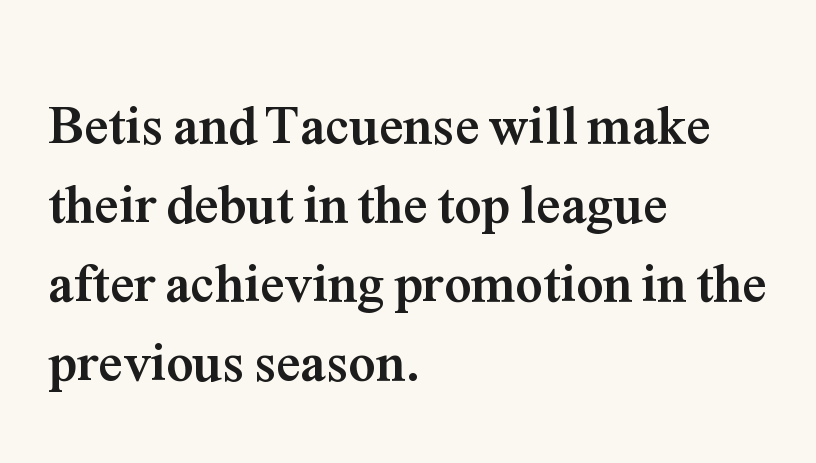
The image shows 54 px semibold serif type, upright; set left-aligned, normal line spacing (1.46x), normal letter spacing, not underlined; medium stroke contrast and a medium x-height.
